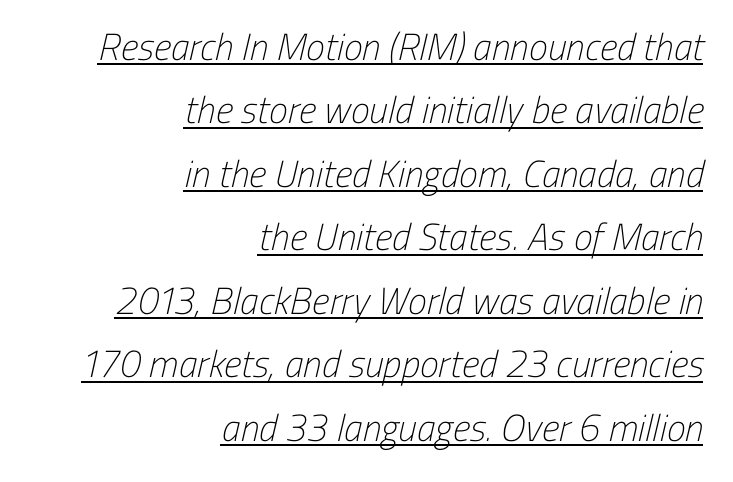
On a weight scale, this lands at 450 or below. Every word sits above its own underline. How would I describe the line gaps? Plain and ordinary. Observe the ordinary spacing: letters are neighbours, not strangers.
